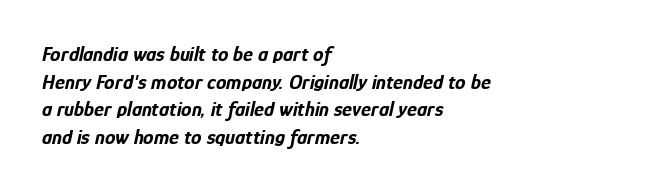
{"italic": "yes", "lean": "right", "slant_degrees": 12, "bold": "yes", "underline": "no", "align": "left", "line_spacing": "normal", "line_spacing_ratio": 1.32, "letter_spacing": "normal", "letter_spacing_em": 0.0, "glyph_px": 21}
